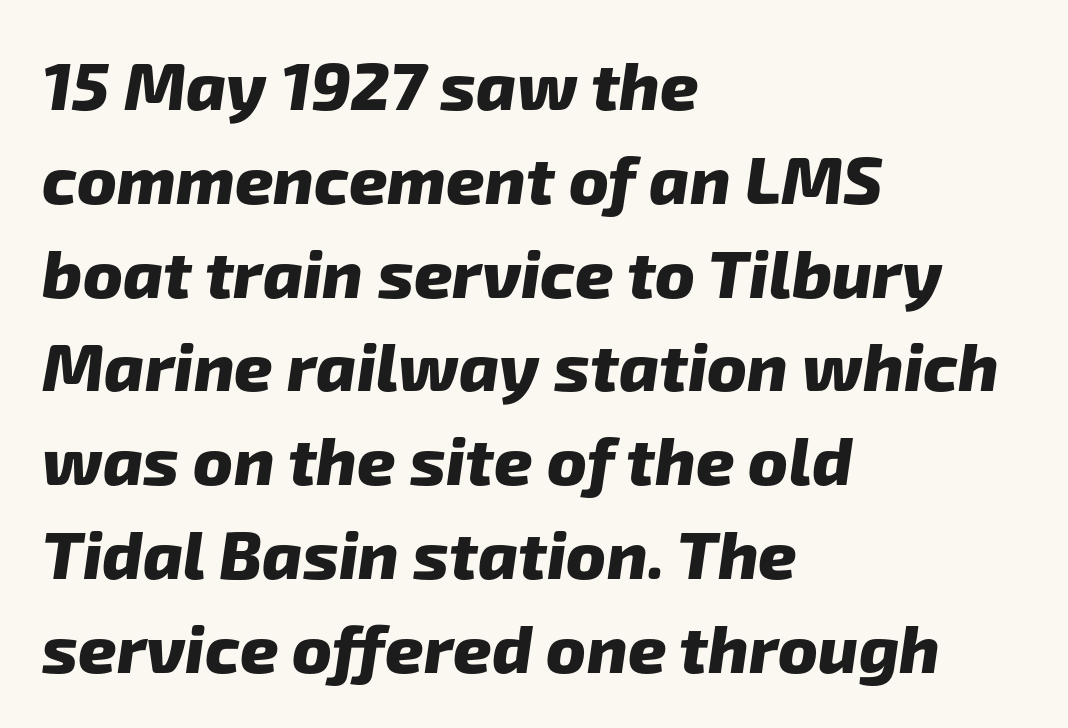
The image shows 67 px heavy sans-serif type; set left-aligned, normal line spacing (1.4x), normal letter spacing, not underlined; low stroke contrast and a medium x-height.
